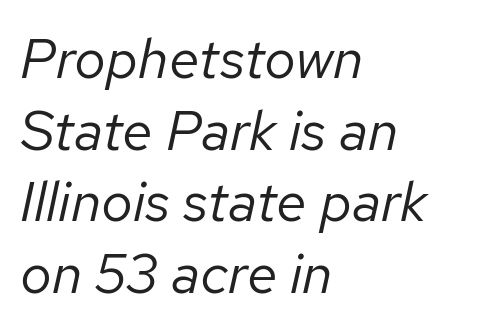
The foot of each line stays bare and open. Layout note: lines flush left. One glance says typical: line gaps are just what's usual. Words appear dense and cohesive because spacing is normal.
